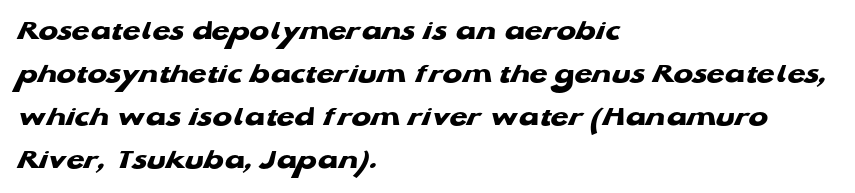
The image shows 29 px heavy, wide sans-serif type; set left-aligned, normal line spacing (1.48x), normal letter spacing, not underlined; low stroke contrast and a medium x-height.
